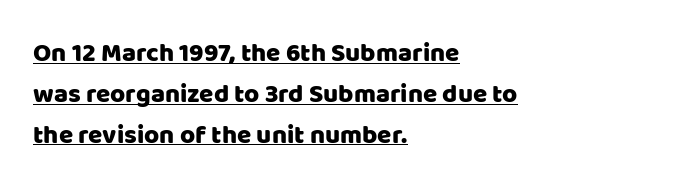
The image shows 26 px text type, upright; set left-aligned, normal line spacing (1.57x), normal letter spacing, underlined.
